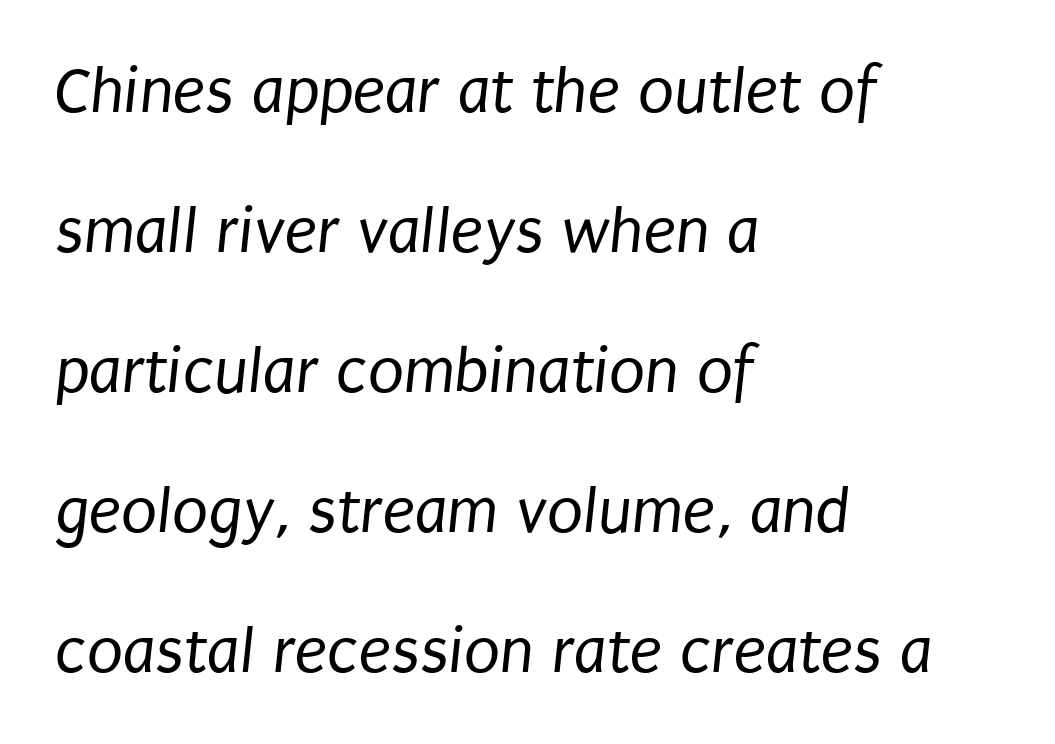
{"serif": "no", "bold": "no", "weight": "regular", "width": "condensed", "stroke_contrast": "low", "x_height": "large", "monospaced": "no", "underline": "no", "align": "left", "line_spacing": "loose", "line_spacing_ratio": 2.12, "letter_spacing": "normal", "letter_spacing_em": 0.0, "glyph_px": 66}
